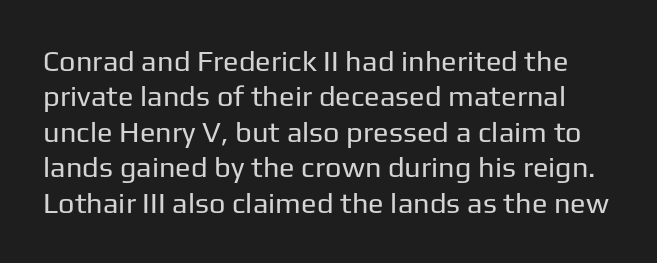
{"serif": "no", "italic": "no", "bold": "no", "weight": "regular", "width": "normal", "stroke_contrast": "low", "x_height": "medium", "monospaced": "no", "underline": "no", "line_spacing_ratio": 1.22, "letter_spacing": "normal", "letter_spacing_em": 0.0, "glyph_px": 29}
